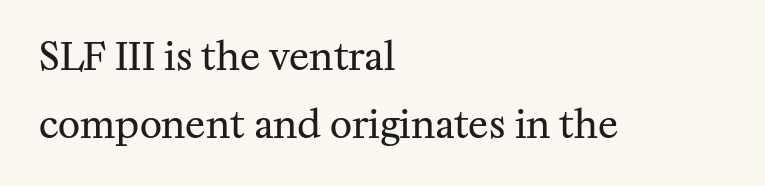
Q: Is the text bold? A: No.
Q: Is the text italic (slanted)? A: No, it is upright.
Q: Is the typeface a serif or a sans-serif typeface? A: Serif.
Q: Is the text underlined? A: No.
Q: How is the paragraph aligned? A: Left-aligned.
Q: Is the spacing between letters normal or unusually wide? A: Normal.
Q: Width (condensed, normal, or wide)? A: Normal.
Q: Stroke contrast? A: Medium.
Q: x-height? A: Medium.
Q: Monospaced? A: No.
